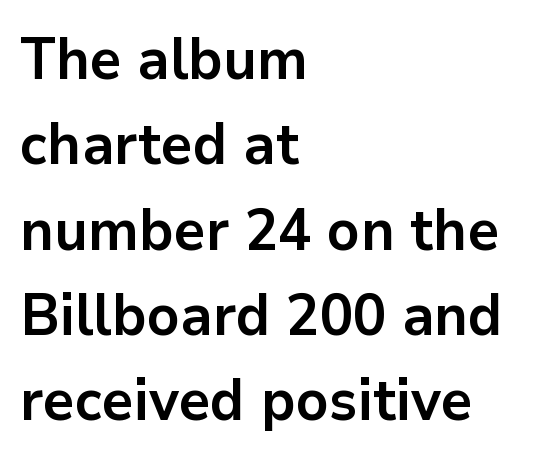
{"serif": "no", "italic": "no", "bold": "yes", "weight": "bold", "width": "normal", "stroke_contrast": "low", "x_height": "medium", "monospaced": "no", "underline": "no", "align": "left", "line_spacing": "normal", "line_spacing_ratio": 1.47, "letter_spacing": "normal", "letter_spacing_em": 0.0, "glyph_px": 58}
